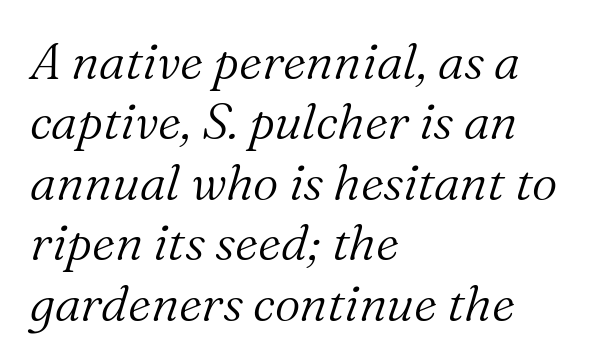
{"serif": "yes", "italic": "yes", "lean": "right", "slant_degrees": 16, "bold": "no", "weight": "light", "width": "normal", "stroke_contrast": "medium", "x_height": "medium", "monospaced": "no", "underline": "no", "align": "left", "line_spacing_ratio": 1.21, "letter_spacing": "normal", "letter_spacing_em": 0.0, "glyph_px": 50}
